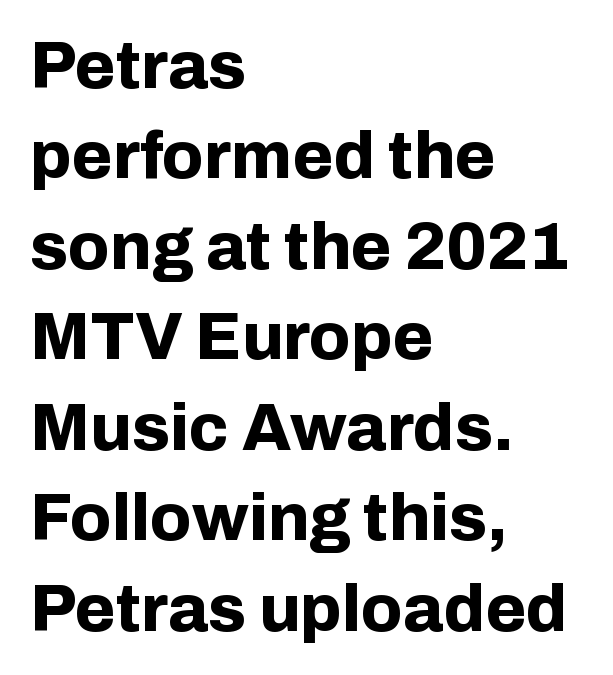
Q: Is the text bold? A: Yes.
Q: Is the text italic (slanted)? A: No, it is upright.
Q: Is the typeface a serif or a sans-serif typeface? A: Sans-serif.
Q: Is the text underlined? A: No.
Q: How is the paragraph aligned? A: Left-aligned.
Q: Is the spacing between letters normal or unusually wide? A: Normal.
Q: Is the spacing between lines tight, normal or loose? A: Normal.
Q: Width (condensed, normal, or wide)? A: Normal.
Q: Stroke contrast? A: Low.
Q: x-height? A: Medium.
Q: Monospaced? A: No.
